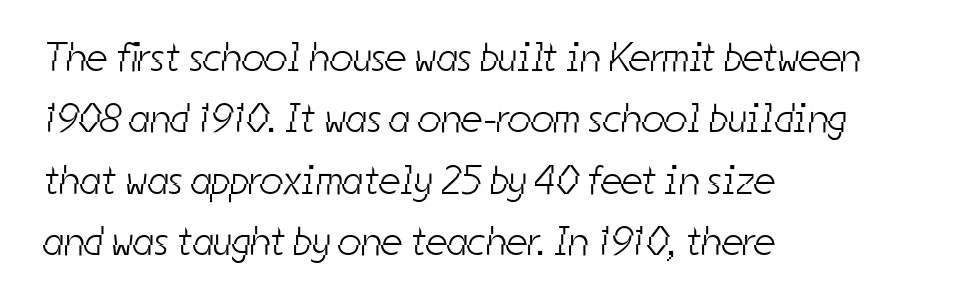
The image shows 41 px light, condensed sans-serif type; set left-aligned, normal line spacing (1.5x), normal letter spacing, not underlined; low stroke contrast and a medium x-height.
